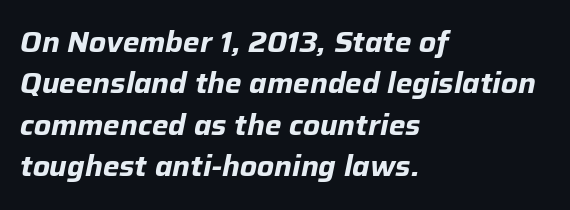
Q: Is the text bold? A: Yes.
Q: Is the text italic (slanted)? A: Yes, it leans right by about 12 degrees.
Q: Is the text underlined? A: No.
Q: How is the paragraph aligned? A: Left-aligned.
Q: Is the spacing between letters normal or unusually wide? A: Normal.
Q: Is the spacing between lines tight, normal or loose? A: Normal.
Q: Width (condensed, normal, or wide)? A: Normal.
Q: Stroke contrast? A: Low.
Q: x-height? A: Medium.
Q: Monospaced? A: No.
